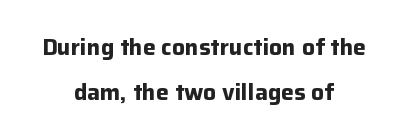
{"italic": "no", "bold": "yes", "underline": "no", "align": "center", "line_spacing": "loose", "line_spacing_ratio": 1.95, "letter_spacing": "normal", "letter_spacing_em": 0.0, "glyph_px": 23}
